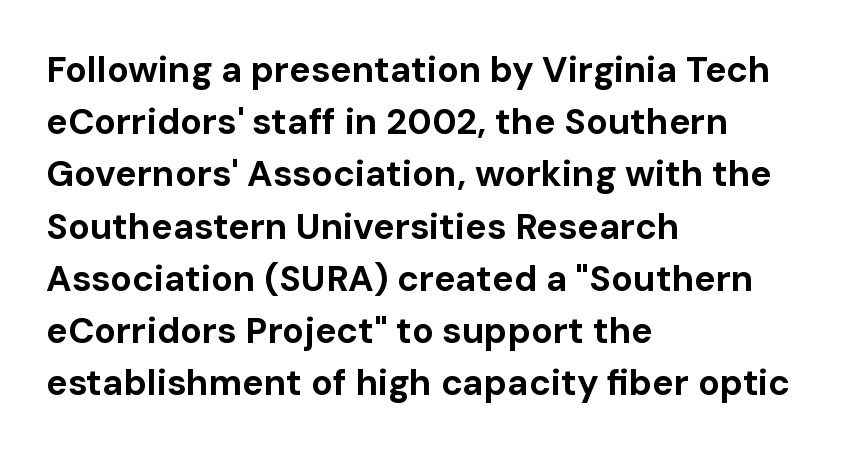
The image shows 36 px bold sans-serif type, upright; set left-aligned, normal line spacing (1.45x), normal letter spacing, not underlined; low stroke contrast and a medium x-height.
